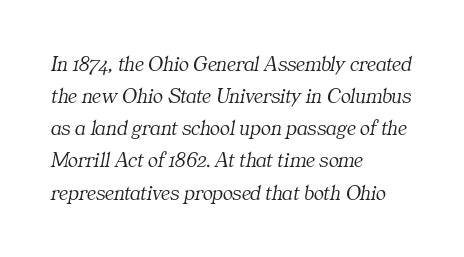
The image shows 21 px text type, italic (leaning right); set left-aligned, normal line spacing (1.53x), normal letter spacing, not underlined.
